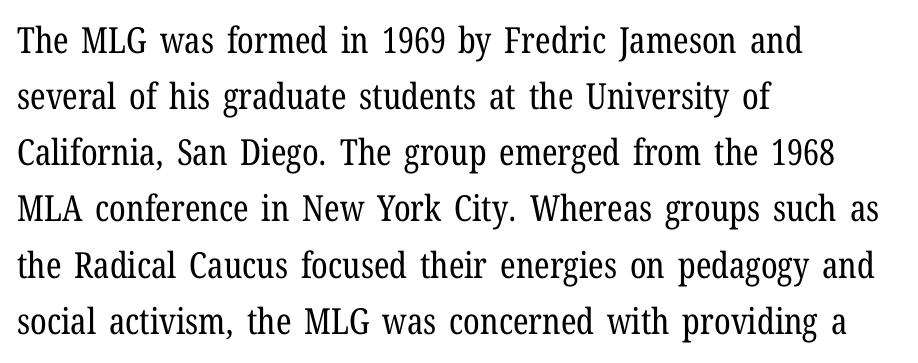
{"serif": "yes", "italic": "no", "bold": "no", "weight": "regular", "width": "condensed", "stroke_contrast": "low", "x_height": "medium", "monospaced": "no", "underline": "no", "align": "left", "line_spacing": "normal", "line_spacing_ratio": 1.56, "letter_spacing": "normal", "letter_spacing_em": 0.0, "glyph_px": 36}
